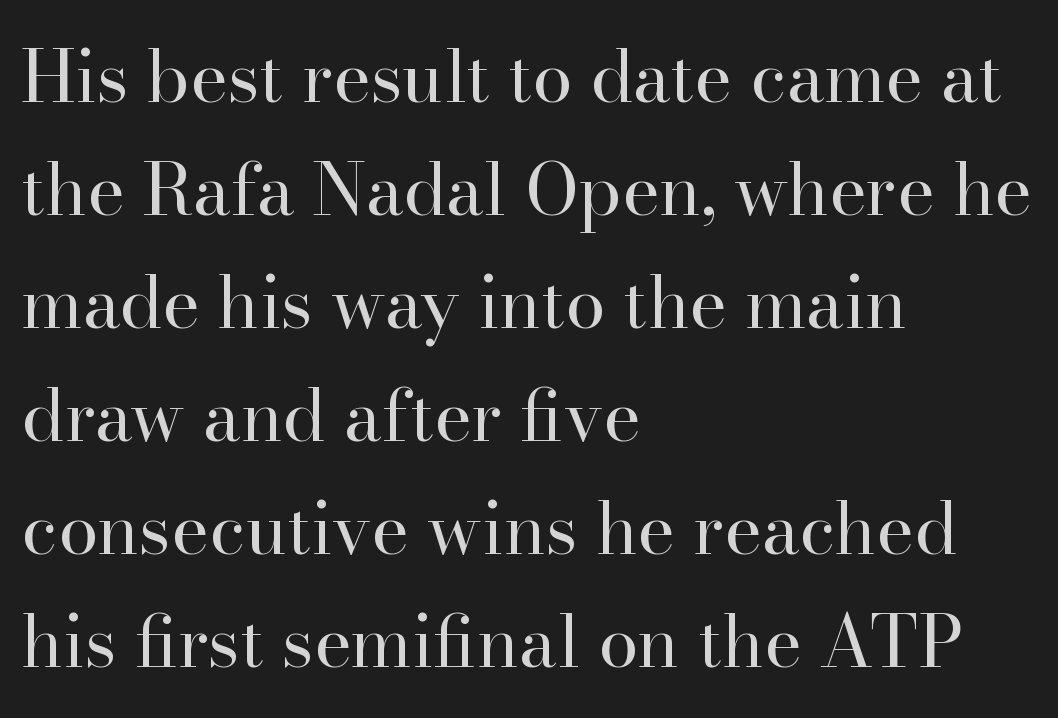
Each new line begins a customary step beneath the previous one. Little horizontal feet cap the strokes, marking this as serif type. The letterforms sit at book weight or below. Horizontally, the lines are justified to the leading edge only. Tracking here is standard; glyphs follow each other at the usual distance.
